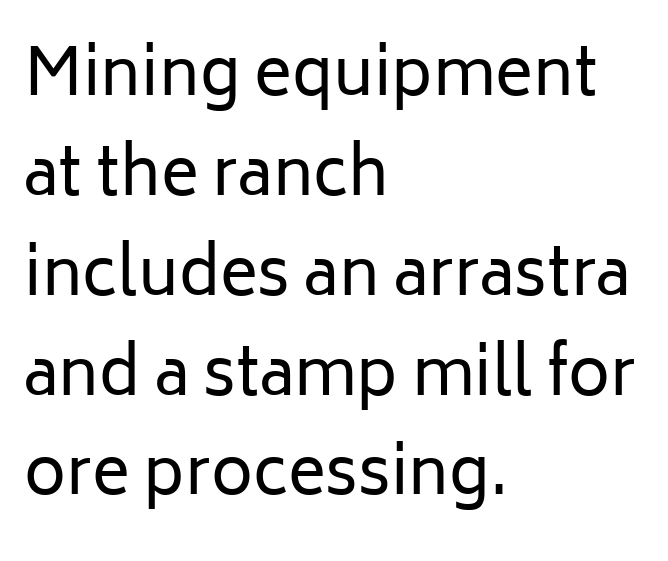
Q: Is the text bold? A: No.
Q: Is the text italic (slanted)? A: No, it is upright.
Q: Is the typeface a serif or a sans-serif typeface? A: Sans-serif.
Q: Is the text underlined? A: No.
Q: How is the paragraph aligned? A: Left-aligned.
Q: Is the spacing between letters normal or unusually wide? A: Normal.
Q: Is the spacing between lines tight, normal or loose? A: Normal.
Q: Width (condensed, normal, or wide)? A: Normal.
Q: Stroke contrast? A: Low.
Q: x-height? A: Medium.
Q: Monospaced? A: No.
